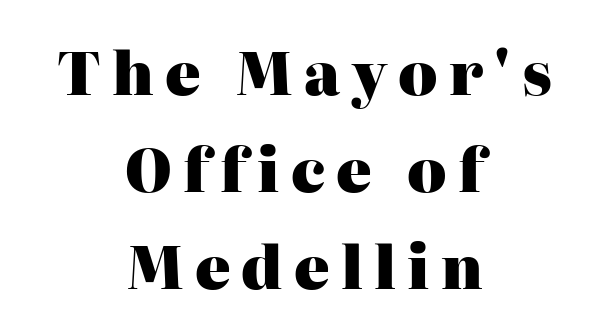
What weight is shown? A full bold with thick strokes. Notice how the stems are strictly vertical — no italics here. This sample is center-justified, so both line endings float freely. This sample keeps an unexceptional amount of space between lines. These lines are rendered in a variable-pitch font. What kind of face is this? One with serifs.
